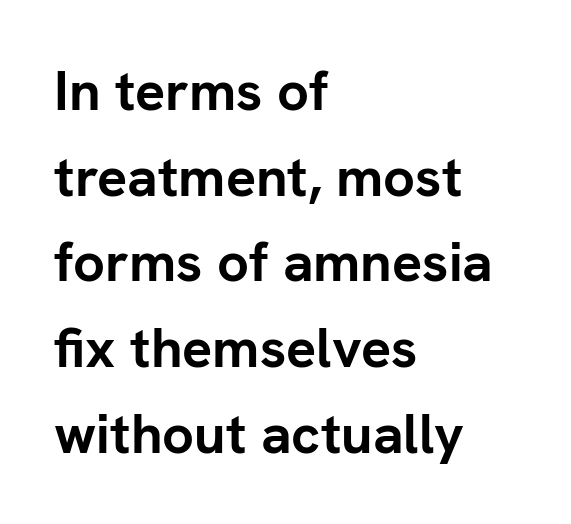
This sample has the flowing, uneven cadence of proportional lettering. Typographically, this falls in the sans-serif category. A clean baseline with only descenders dipping below it. When letters stand straight like this, we call the style roman or upright. Thick stems and heavy bowls — unmistakably bold.
